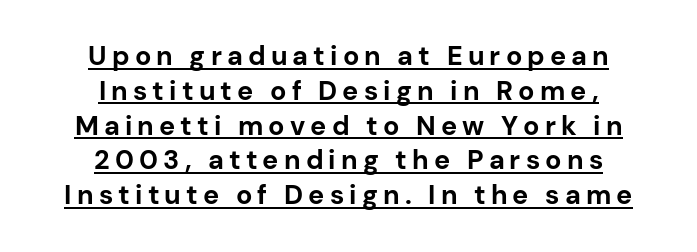
The image shows 27 px bold type, upright; set centered, normal line spacing (1.29x), underlined.
